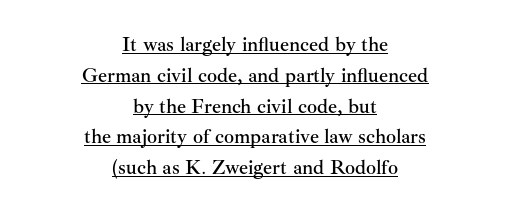
Caption: multi-line text, centered on the measure. Short note: letters normally spaced. The passage shown is underscored from start to finish. Upright lettering throughout. Baseline-to-baseline distance is the conventional proportion of letter height.
